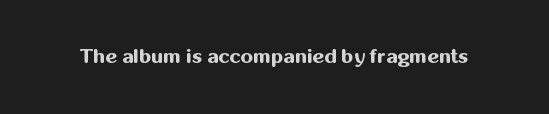
{"italic": "no", "bold": "yes", "underline": "no", "letter_spacing": "normal", "letter_spacing_em": 0.0, "glyph_px": 20}
